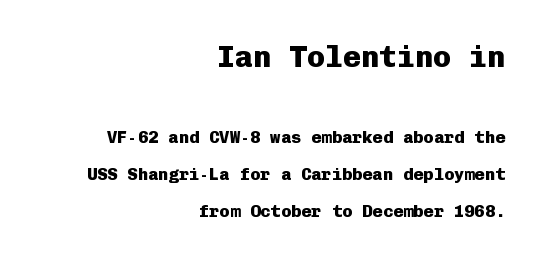
The letters march in equal steps, a hallmark of fixed-pitch type. Is the block centered? No — it sits flush against the right margin. Tracking value appears to be zero — textbook default spacing. Summary of vertical rhythm: relaxed, with wide interline spacing.
